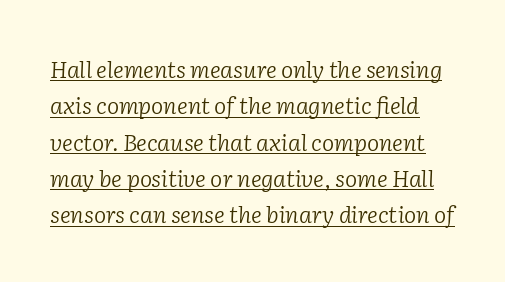
The image shows 23 px text type, italic (leaning right); set normal line spacing (1.58x), normal letter spacing, underlined.
